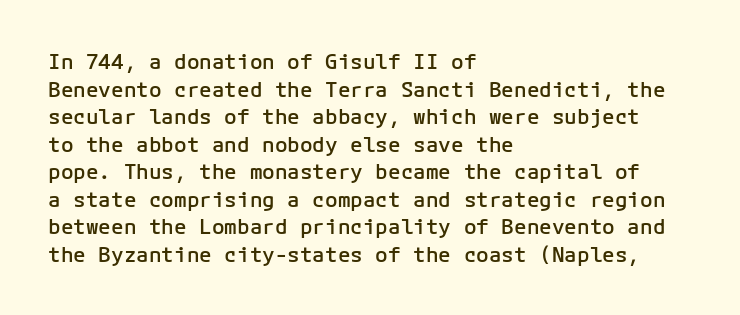
{"italic": "no", "bold": "semi", "underline": "no", "align": "left", "line_spacing": "normal", "line_spacing_ratio": 1.31, "letter_spacing": "normal", "letter_spacing_em": 0.0, "glyph_px": 21}
